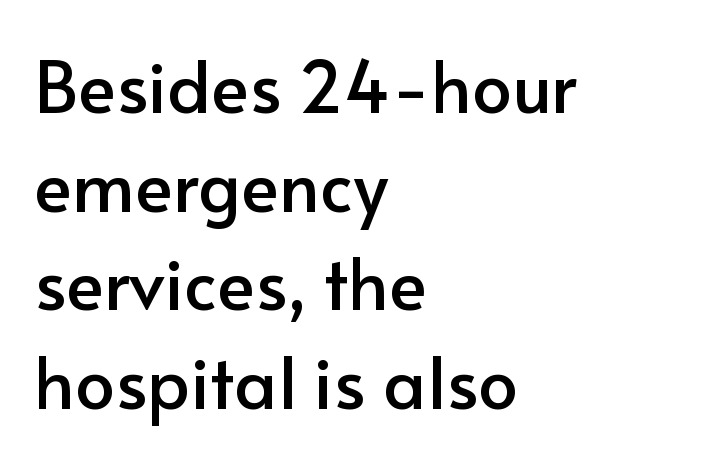
{"serif": "no", "italic": "no", "width": "normal", "stroke_contrast": "low", "x_height": "small", "monospaced": "no", "underline": "no", "align": "left", "line_spacing": "normal", "line_spacing_ratio": 1.39, "letter_spacing": "normal", "letter_spacing_em": 0.0, "glyph_px": 71}
